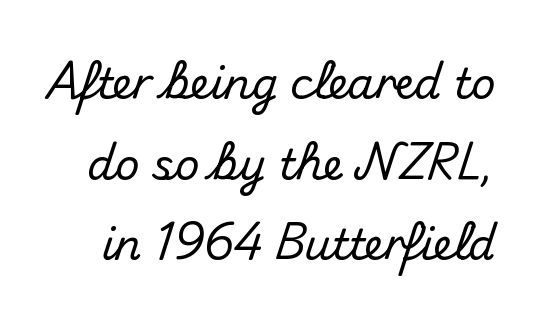
Q: Is the text italic (slanted)? A: Yes.
Q: Is the typeface a serif or a sans-serif typeface? A: Sans-serif.
Q: Is the text underlined? A: No.
Q: Is the spacing between letters normal or unusually wide? A: Normal.
Q: Is the spacing between lines tight, normal or loose? A: Loose.
Q: Width (condensed, normal, or wide)? A: Normal.
Q: Stroke contrast? A: Medium.
Q: x-height? A: Small.
Q: Monospaced? A: No.
